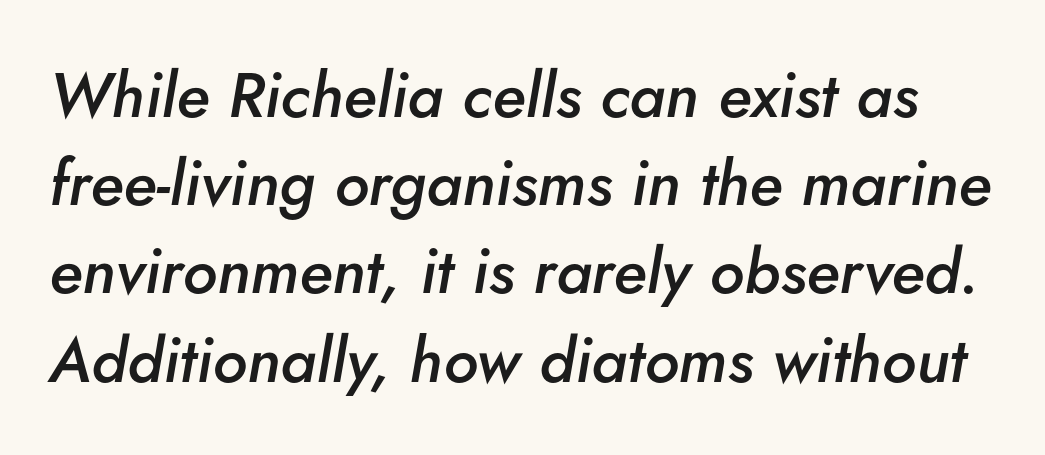
Q: Is the text bold? A: Semi-bold.
Q: Is the text italic (slanted)? A: Yes, it leans right by about 5 degrees.
Q: Is the text underlined? A: No.
Q: Is the spacing between letters normal or unusually wide? A: Normal.
Q: Is the spacing between lines tight, normal or loose? A: Normal.
Q: Width (condensed, normal, or wide)? A: Normal.
Q: Stroke contrast? A: Low.
Q: x-height? A: Small.
Q: Monospaced? A: No.
